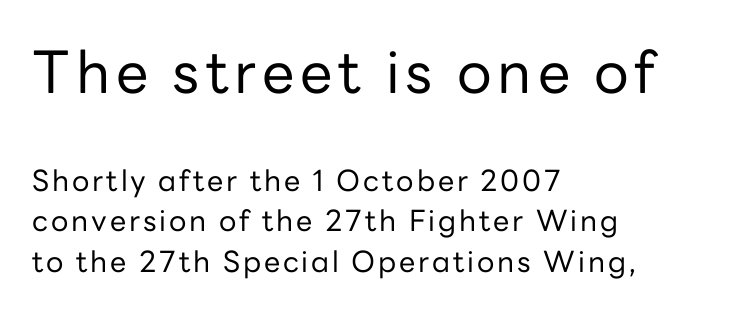
{"serif": "no", "italic": "no", "bold": "no", "weight": "regular", "width": "normal", "stroke_contrast": "low", "x_height": "medium", "monospaced": "no", "underline": "no", "align": "left", "line_spacing": "normal", "line_spacing_ratio": 1.4, "larger_block": "first", "size_ratio": 2.0, "glyph_px": 58}
